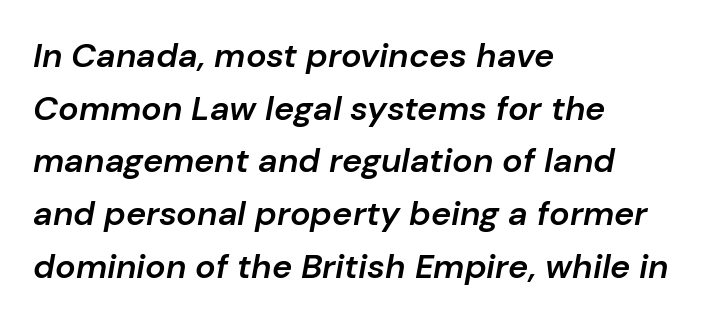
Q: Is the text bold? A: Semi-bold.
Q: Is the text italic (slanted)? A: Yes, it leans right by about 10 degrees.
Q: Is the text underlined? A: No.
Q: How is the paragraph aligned? A: Left-aligned.
Q: Is the spacing between letters normal or unusually wide? A: Normal.
Q: Is the spacing between lines tight, normal or loose? A: Normal.
Q: Width (condensed, normal, or wide)? A: Normal.
Q: Stroke contrast? A: Low.
Q: x-height? A: Medium.
Q: Monospaced? A: No.
